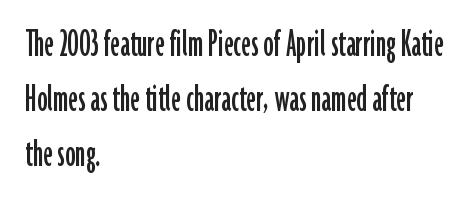
Q: Is the text italic (slanted)? A: No, it is upright.
Q: Is the typeface a serif or a sans-serif typeface? A: Sans-serif.
Q: Is the text underlined? A: No.
Q: How is the paragraph aligned? A: Left-aligned.
Q: Is the spacing between letters normal or unusually wide? A: Normal.
Q: Is the spacing between lines tight, normal or loose? A: Normal.
Q: Width (condensed, normal, or wide)? A: Condensed.
Q: Stroke contrast? A: Low.
Q: x-height? A: Medium.
Q: Monospaced? A: No.
